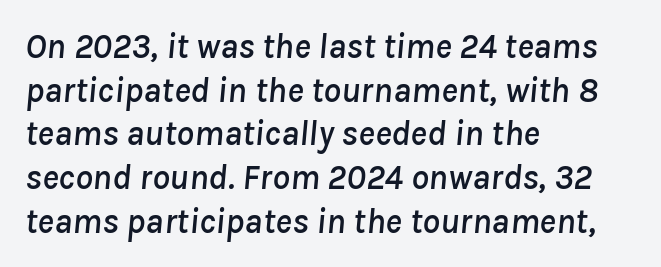
{"italic": "yes", "lean": "right", "slant_degrees": 8, "width": "normal", "stroke_contrast": "low", "x_height": "medium", "monospaced": "no", "underline": "no", "align": "left", "line_spacing": "normal", "line_spacing_ratio": 1.25, "letter_spacing": "normal", "letter_spacing_em": 0.0, "glyph_px": 35}
